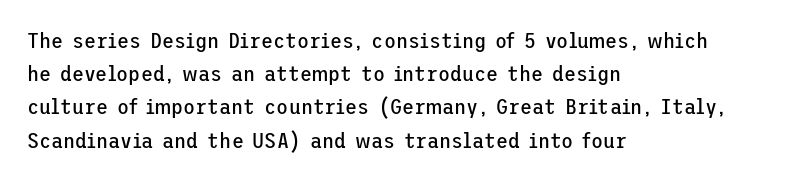
The image shows 22 px text type, upright; set left-aligned, normal line spacing (1.51x), normal letter spacing, not underlined.
